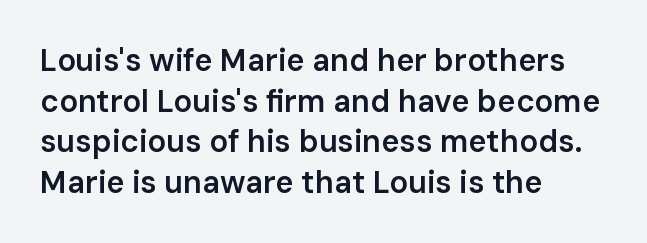
The lines are quadded left. If you measured baseline to baseline, you'd find a middling distance. Posture: straight, roman, zero tilt. Unlike a traditional serif, this face leaves its strokes unadorned.
